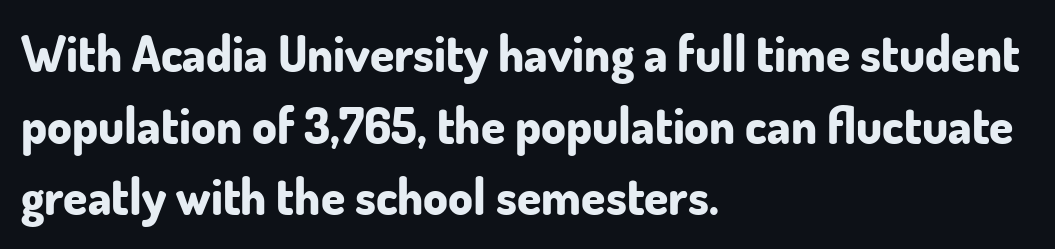
Q: Is the text bold? A: Yes.
Q: Is the text italic (slanted)? A: No, it is upright.
Q: Is the typeface a serif or a sans-serif typeface? A: Sans-serif.
Q: Is the text underlined? A: No.
Q: How is the paragraph aligned? A: Left-aligned.
Q: Is the spacing between letters normal or unusually wide? A: Normal.
Q: Is the spacing between lines tight, normal or loose? A: Normal.
Q: Width (condensed, normal, or wide)? A: Normal.
Q: Stroke contrast? A: Low.
Q: x-height? A: Small.
Q: Monospaced? A: No.
